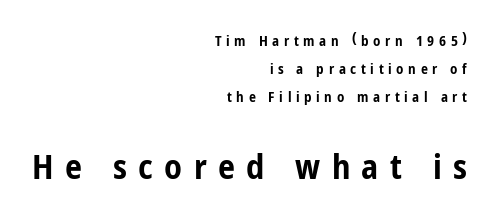
Is the letter spacing exaggerated? Yes — the characters are pushed far apart. Whoever set this chose breathing room over compactness in the vertical rhythm. Unmarked baselines from the first word to the last. These lines are rendered in a variable-pitch font. Notice how the stems are strictly vertical — no italics here. Each line ends at the same right margin while the left side varies.
